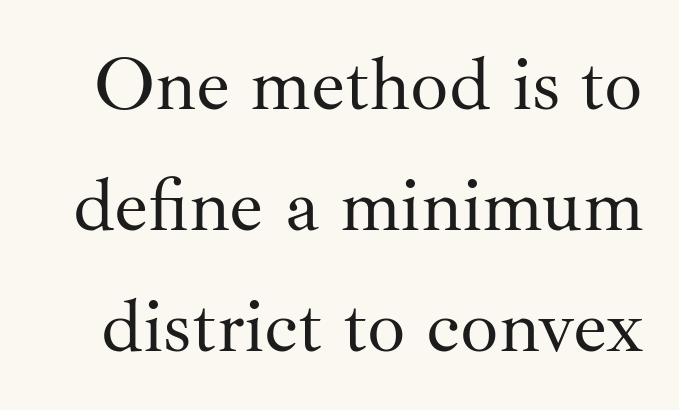
The image shows 76 px regular-weight serif type, upright; set normal line spacing (1.59x), normal letter spacing, not underlined; medium stroke contrast and a small x-height.
